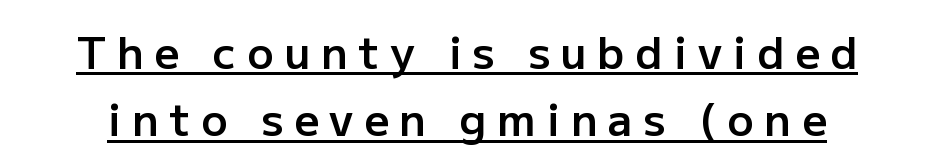
Examine the stroke ends and you'll find no serifs. Caption: semibold face, moderately heavy strokes. Tracking value appears strongly positive — letters spread wide. The lines sit at an ordinary, default distance from one another.
